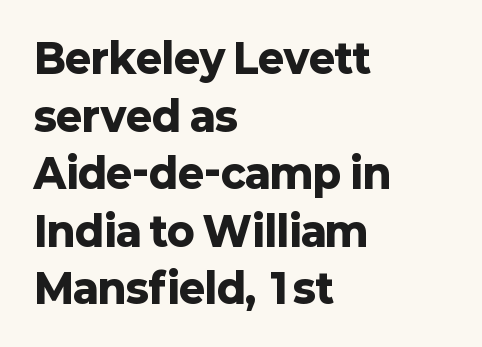
Do the characters align in a grid? No, the font is proportional. Left-aligned paragraph, ragged on the right. Tall strokes in this sample are plumb rather than angled. Any mark beneath the type? The region is blank. The designer left line spacing at the default. Check where the strokes stop: nothing finishes them off — pure sans.
